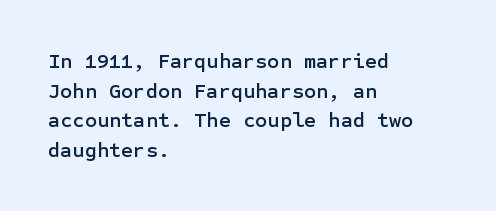
The image shows 21 px text type, upright; set left-aligned, normal line spacing (1.41x), normal letter spacing, not underlined.
